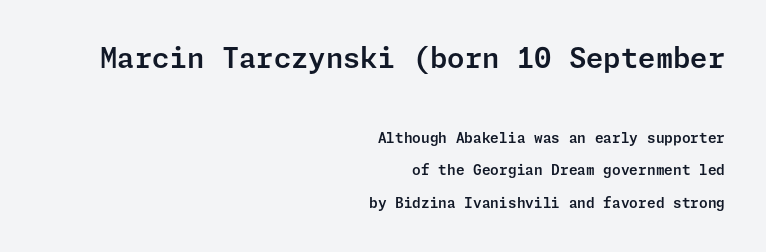
{"serif": "no", "italic": "no", "width": "normal", "stroke_contrast": "low", "x_height": "medium", "underline": "no", "align": "right", "line_spacing": "loose", "line_spacing_ratio": 2.33, "letter_spacing": "normal", "letter_spacing_em": 0.0, "larger_block": "first", "size_ratio": 2.0, "glyph_px": 28}
